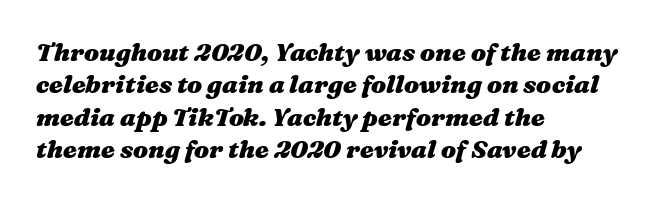
The gaps between neighbouring characters are ordinary and unremarkable. Beneath every word, the page is bare. The characters look thick and weighty, a clear bold. Caption: multi-line text, flush left, ragged right. The leading is moderate, giving the passage an even texture.
